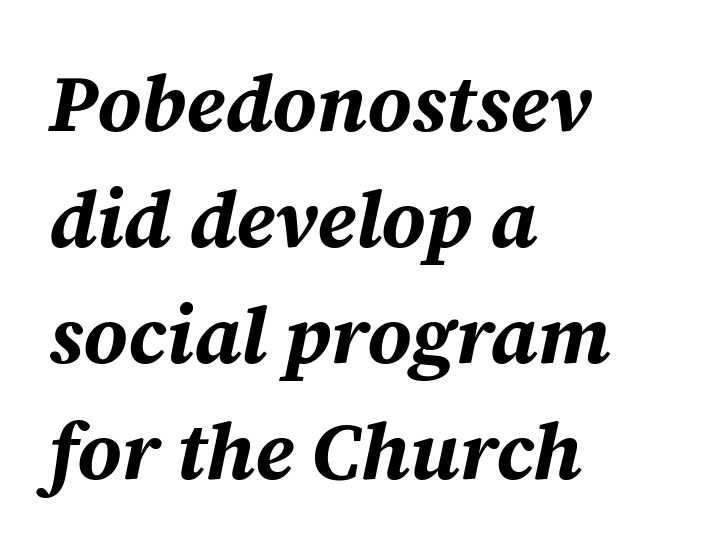
The image shows 80 px bold type, italic (leaning right); set left-aligned, normal line spacing (1.45x), normal letter spacing, not underlined; medium stroke contrast and a medium x-height.
